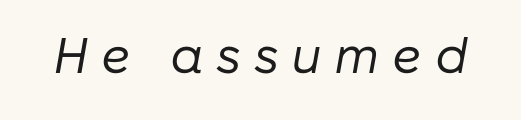
The image shows 50 px regular-weight type, italic (leaning right); set unusually wide letter spacing (+0.25 em), not underlined; low stroke contrast and a medium x-height.
